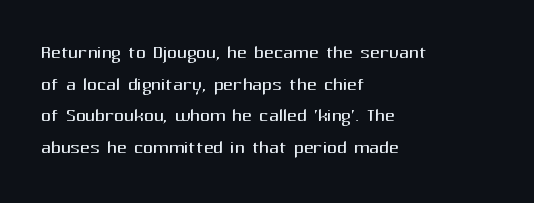
Leftover space on each line is placed entirely after the last word. The typesetting does not lean heavy: it is not bold. Honestly, the letter spacing is just normal — you wouldn't notice it. Underline: absent. If you drew a line through each stem, it would be perfectly vertical.
